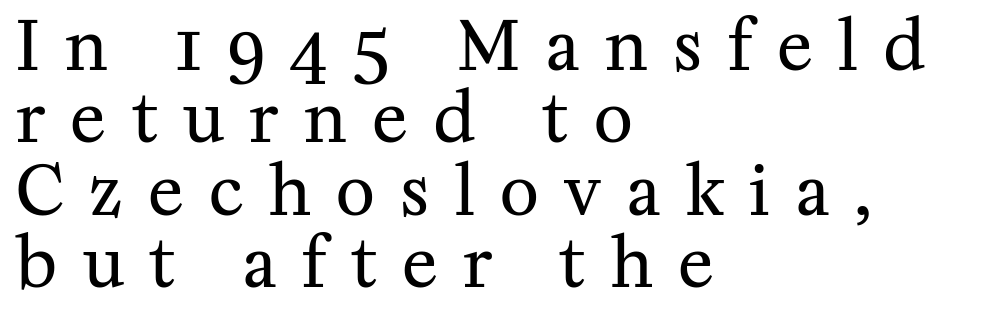
{"serif": "yes", "italic": "no", "bold": "no", "weight": "regular", "width": "normal", "stroke_contrast": "medium", "x_height": "medium", "monospaced": "no", "underline": "no", "align": "left", "line_spacing": "tight", "line_spacing_ratio": 1.08, "letter_spacing": "wide", "letter_spacing_em": 0.38, "glyph_px": 67}
